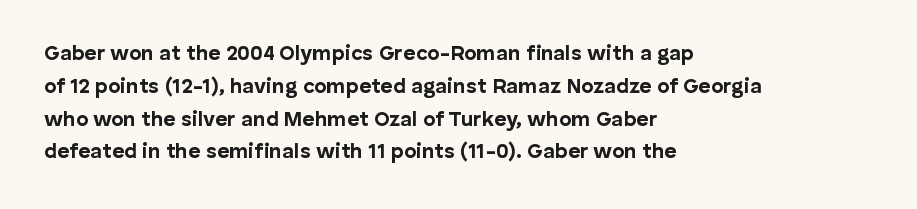
{"italic": "no", "bold": "yes", "underline": "no", "align": "left", "line_spacing": "normal", "line_spacing_ratio": 1.56, "letter_spacing": "normal", "letter_spacing_em": 0.0, "glyph_px": 21}
